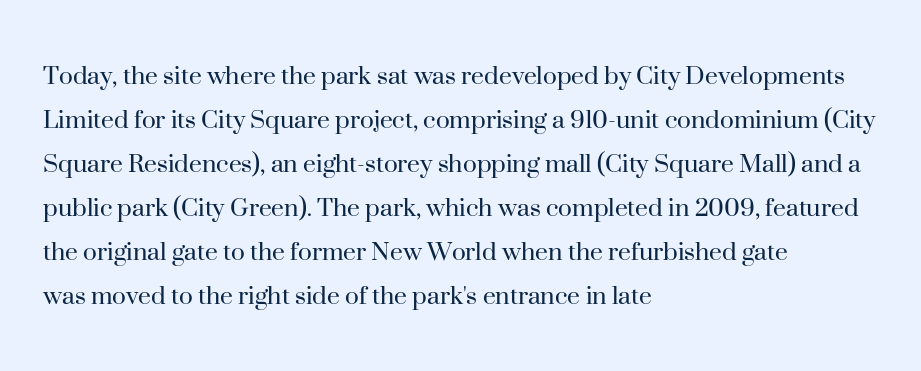
Q: Is the text bold? A: No.
Q: Is the text italic (slanted)? A: No, it is upright.
Q: Is the typeface a serif or a sans-serif typeface? A: Serif.
Q: Is the text underlined? A: No.
Q: How is the paragraph aligned? A: Left-aligned.
Q: Is the spacing between letters normal or unusually wide? A: Normal.
Q: Is the spacing between lines tight, normal or loose? A: Normal.
Q: Width (condensed, normal, or wide)? A: Normal.
Q: Stroke contrast? A: High.
Q: x-height? A: Small.
Q: Monospaced? A: No.
